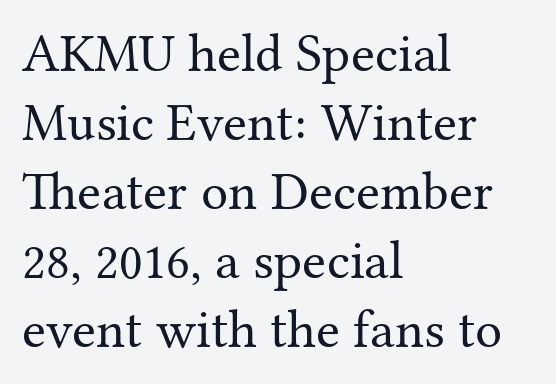
Q: Is the text bold? A: No.
Q: Is the text italic (slanted)? A: No, it is upright.
Q: Is the typeface a serif or a sans-serif typeface? A: Serif.
Q: Is the text underlined? A: No.
Q: How is the paragraph aligned? A: Left-aligned.
Q: Is the spacing between letters normal or unusually wide? A: Normal.
Q: Is the spacing between lines tight, normal or loose? A: Normal.
Q: Width (condensed, normal, or wide)? A: Normal.
Q: Stroke contrast? A: Medium.
Q: x-height? A: Medium.
Q: Monospaced? A: No.
